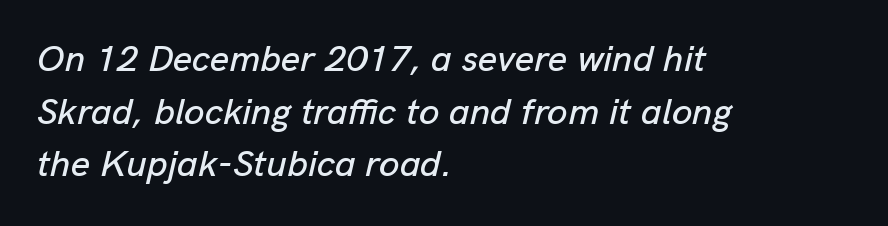
Q: Is the text italic (slanted)? A: Yes, it leans right by about 13 degrees.
Q: Is the text underlined? A: No.
Q: How is the paragraph aligned? A: Left-aligned.
Q: Is the spacing between letters normal or unusually wide? A: Normal.
Q: Is the spacing between lines tight, normal or loose? A: Normal.
Q: Width (condensed, normal, or wide)? A: Normal.
Q: Stroke contrast? A: Low.
Q: x-height? A: Medium.
Q: Monospaced? A: No.
